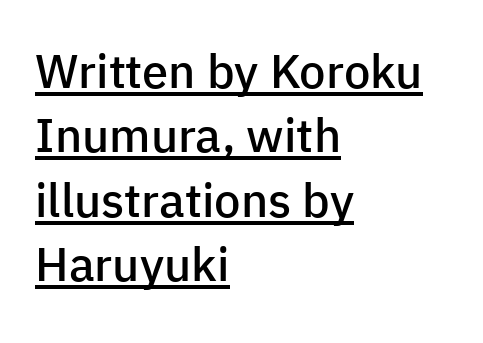
{"serif": "no", "italic": "no", "bold": "semi", "weight": "semibold", "width": "normal", "stroke_contrast": "low", "x_height": "medium", "monospaced": "no", "underline": "yes", "align": "left", "line_spacing": "normal", "line_spacing_ratio": 1.37, "letter_spacing": "normal", "letter_spacing_em": 0.0, "glyph_px": 47}
